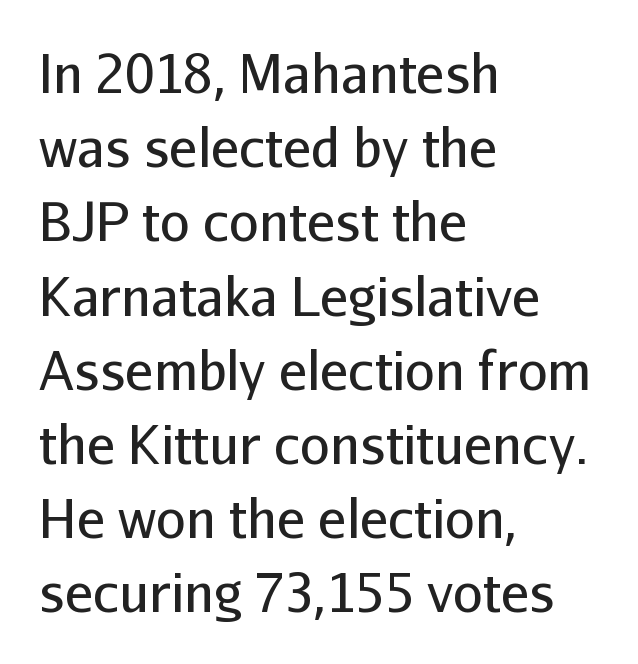
{"serif": "no", "italic": "no", "bold": "no", "weight": "regular", "width": "normal", "stroke_contrast": "low", "x_height": "medium", "monospaced": "no", "underline": "no", "align": "left", "line_spacing": "normal", "line_spacing_ratio": 1.4, "letter_spacing": "normal", "letter_spacing_em": 0.0, "glyph_px": 53}
